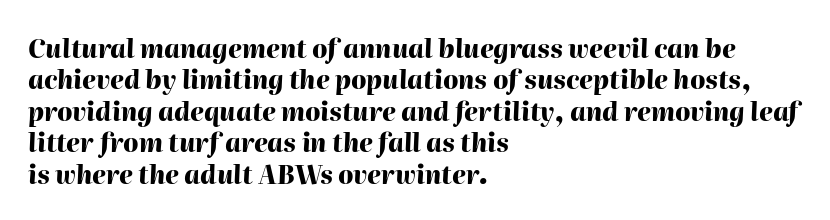
{"italic": "yes", "lean": "right", "slant_degrees": 2, "bold": "yes", "underline": "no", "align": "left", "line_spacing": "normal", "line_spacing_ratio": 1.26, "letter_spacing": "normal", "letter_spacing_em": 0.0, "glyph_px": 25}
